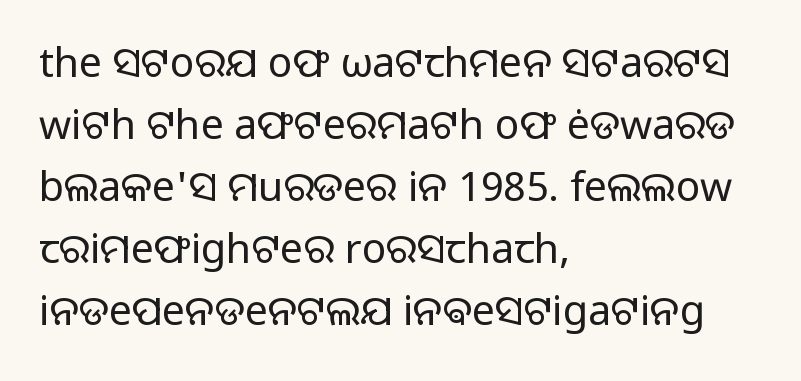
The image shows 41 px regular-weight sans-serif type, upright; set left-aligned, normal line spacing (1.51x), normal letter spacing, not underlined; low stroke contrast and a medium x-height.
